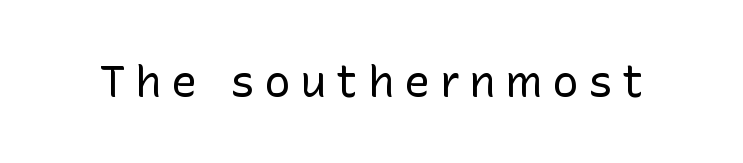
The image shows 44 px regular-weight sans-serif type, upright; set unusually wide letter spacing (+0.22 em), not underlined; low stroke contrast and a medium x-height.
